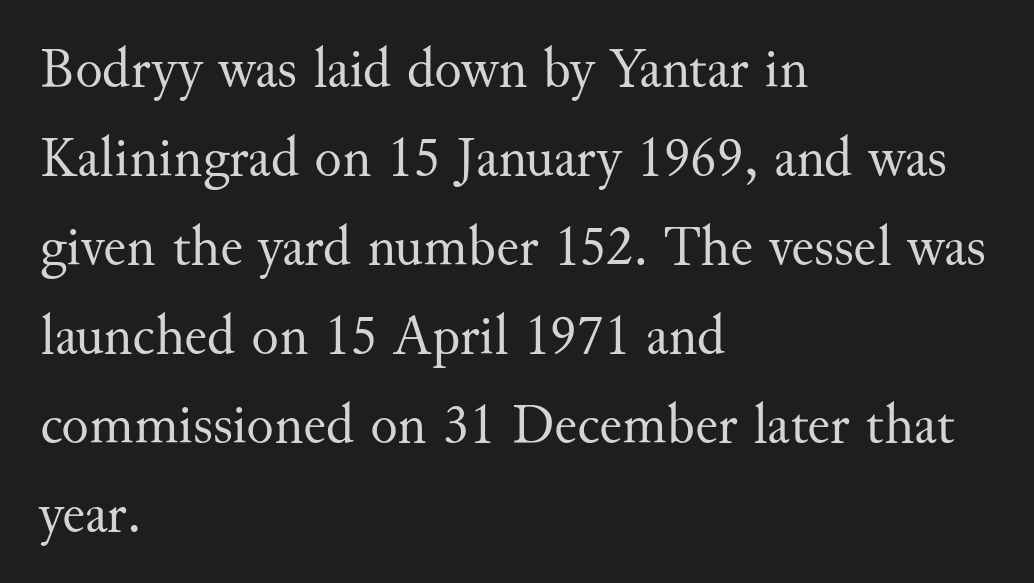
Notice how descenders clear the ascenders below comfortably — that's standard leading. Any mark beneath the type? The region is blank. The rendering anchors every line to the left-hand side. Quick note: not italic, upright. I'd call this a serif setting — the letters wear small feet. Honestly, the letter spacing is just normal — you wouldn't notice it.
